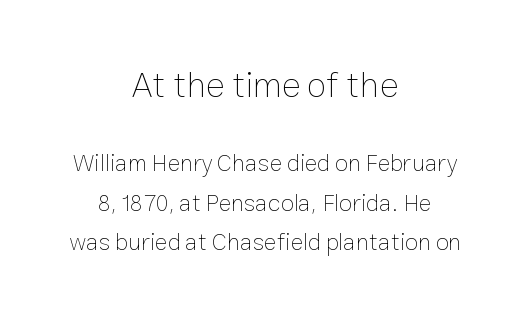
Q: Is the text bold? A: No.
Q: Is the text italic (slanted)? A: No, it is upright.
Q: Is the text underlined? A: No.
Q: How is the paragraph aligned? A: Centered.
Q: Is the spacing between letters normal or unusually wide? A: Normal.
Q: Is the spacing between lines tight, normal or loose? A: Normal.
Q: Which block of text is set in a larger size, the first (top) or the second (bottom)? A: The first (top) one.
Q: Width (condensed, normal, or wide)? A: Normal.
Q: Stroke contrast? A: Low.
Q: x-height? A: Medium.
Q: Monospaced? A: No.
